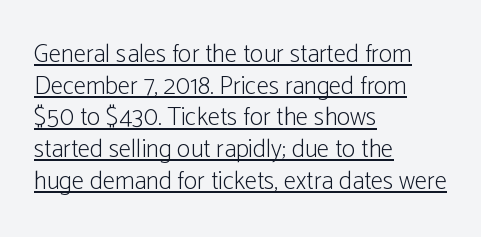
The axis of the letterforms is exactly vertical. A student would call this left alignment; a typographer would say flush left, rag right. Think standard paragraph weight, or any step lighter than that. The passage shown is underscored from start to finish. Default kerning and tracking; the words read as compact shapes.
